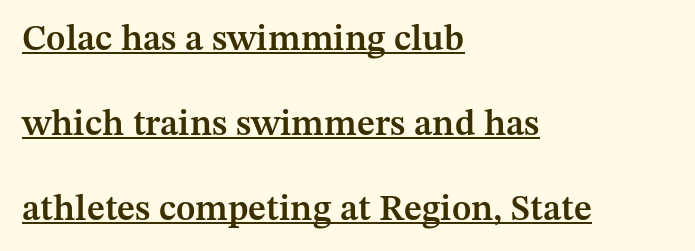
Is this a sans? No — the strokes have serifs. Here the glyphs are tracked normally, forming tight word shapes. The passage shown is underscored from start to finish. Loosely led — the rows are spread out. The lettering holds an erect, upright posture throughout. Weight check: semibold — heavier than regular, not quite bold.
